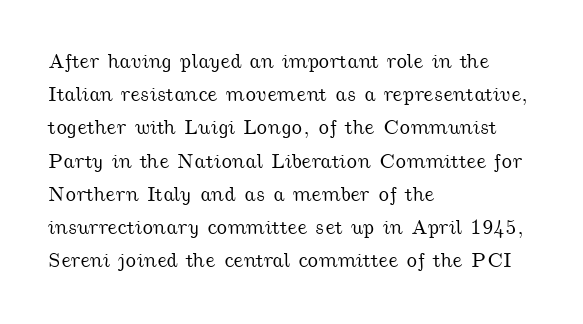
Decoration check: the copy has no underline. These lines are set flush left with a ragged right edge. A typesetter would call this leading conventional body-copy spacing. Caption: standard tracking, unaltered.
